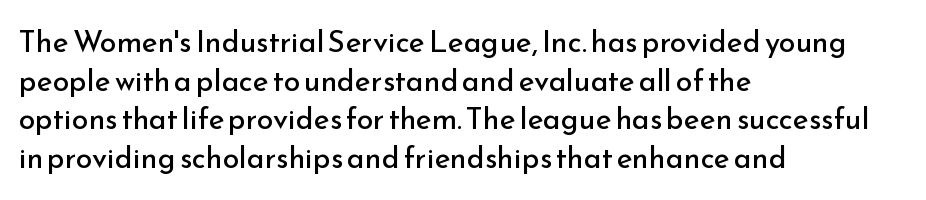
Q: Is the text bold? A: No.
Q: Is the text italic (slanted)? A: No, it is upright.
Q: Is the typeface a serif or a sans-serif typeface? A: Sans-serif.
Q: Is the text underlined? A: No.
Q: How is the paragraph aligned? A: Left-aligned.
Q: Is the spacing between letters normal or unusually wide? A: Normal.
Q: Is the spacing between lines tight, normal or loose? A: Normal.
Q: Width (condensed, normal, or wide)? A: Normal.
Q: Stroke contrast? A: Low.
Q: x-height? A: Small.
Q: Monospaced? A: No.
